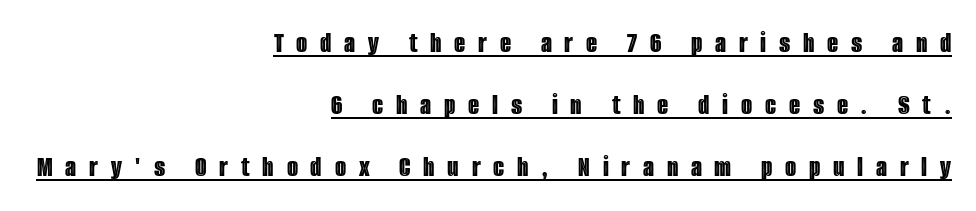
A typographer would call this underscored text. Baseline-to-baseline distance is far greater than the letter height. In CSS terms this would be text-align: right. You can tell it's not italic because the verticals are truly vertical. This sample uses expanded letter spacing, leaving extra air between glyphs. Think of a printed novel: that variable character pitch is what you see here.
